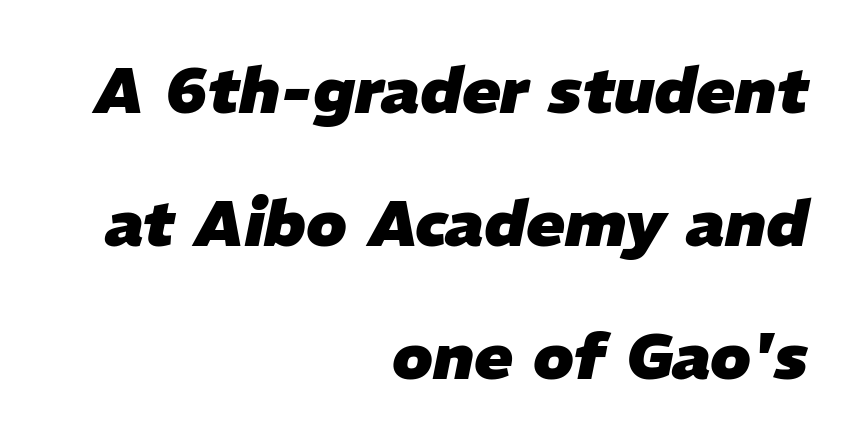
Q: Is the text bold? A: Yes.
Q: Is the text italic (slanted)? A: Yes, it leans right by about 11 degrees.
Q: Is the text underlined? A: No.
Q: How is the paragraph aligned? A: Right-aligned.
Q: Is the spacing between letters normal or unusually wide? A: Normal.
Q: Is the spacing between lines tight, normal or loose? A: Loose.
Q: Width (condensed, normal, or wide)? A: Normal.
Q: Stroke contrast? A: Low.
Q: x-height? A: Medium.
Q: Monospaced? A: No.
